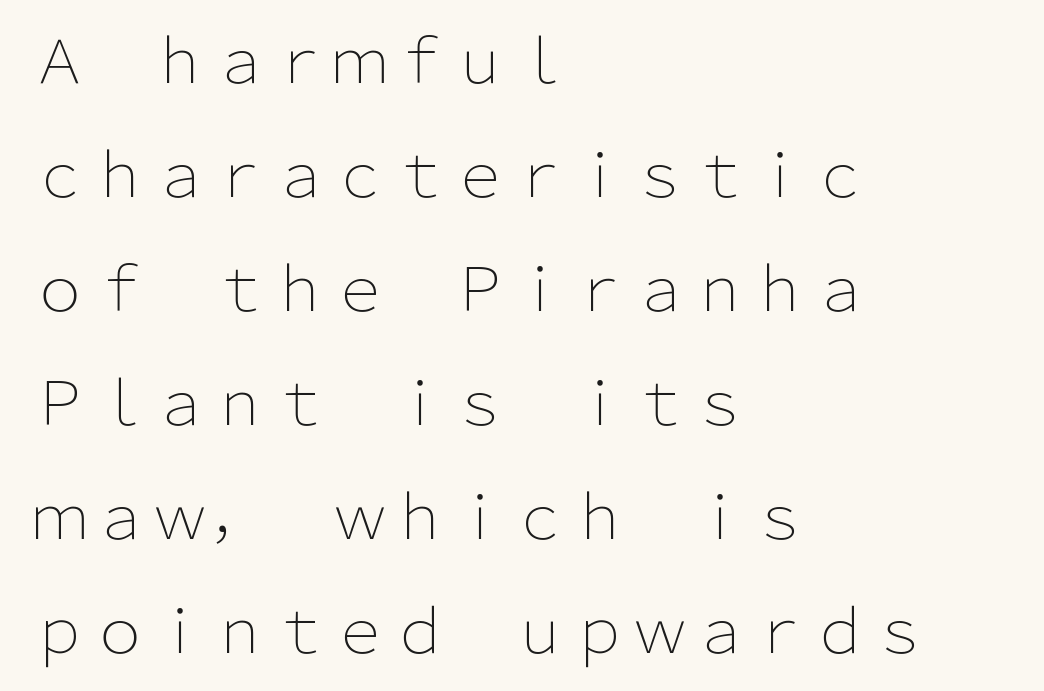
The image shows 60 px light sans-serif type, upright; set left-aligned, loose line spacing (1.9x), normal letter spacing, not underlined; low stroke contrast and a medium x-height.
